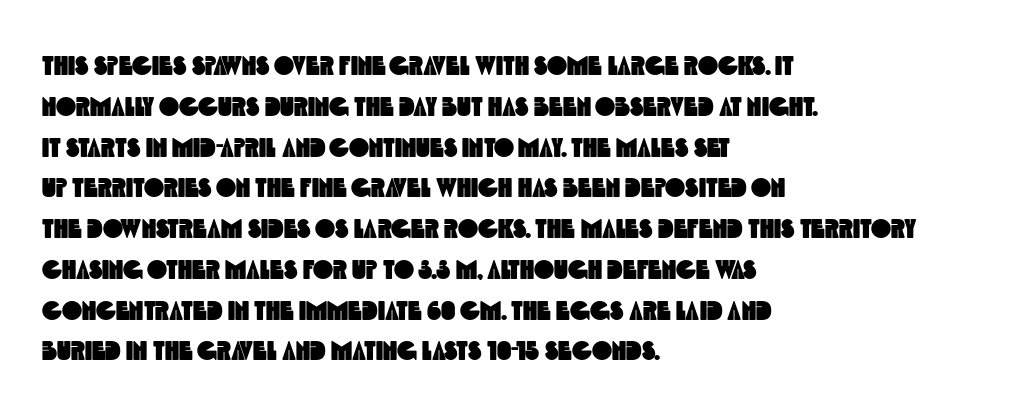
{"underline": "no", "align": "left", "line_spacing": "normal", "line_spacing_ratio": 1.51, "letter_spacing": "normal", "letter_spacing_em": 0.0, "glyph_px": 27}
